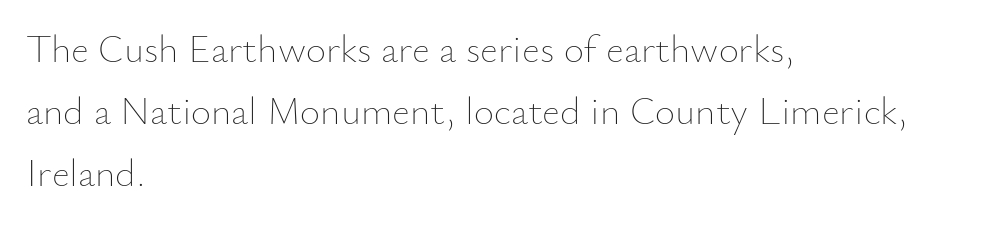
The image shows 39 px thin type, upright; set left-aligned, normal line spacing (1.59x), normal letter spacing, not underlined; low stroke contrast and a small x-height.
